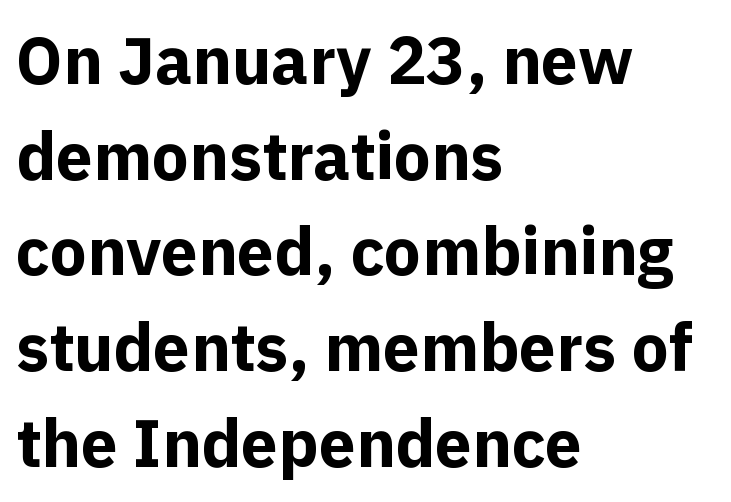
Posture: straight, roman, zero tilt. Think of a printed novel: that variable character pitch is what you see here. Regular leading. Is this a sans? Yes — the strokes have no serifs. The rag falls on the right side of this text block.
